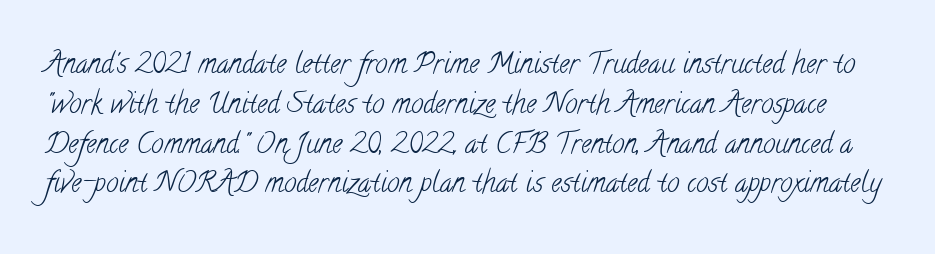
{"serif": "yes", "bold": "no", "weight": "light", "width": "condensed", "stroke_contrast": "low", "x_height": "small", "monospaced": "no", "underline": "no", "line_spacing": "normal", "line_spacing_ratio": 1.42, "letter_spacing": "normal", "letter_spacing_em": 0.0, "glyph_px": 28}
